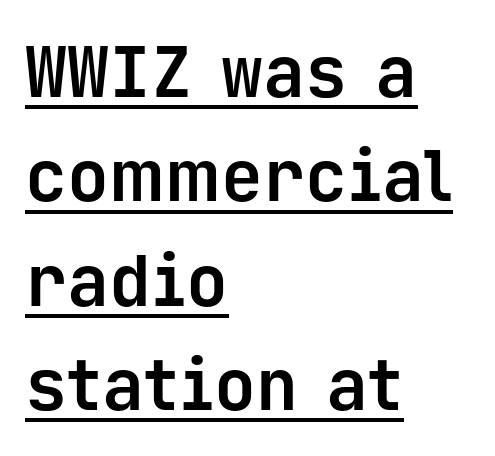
{"serif": "no", "italic": "no", "bold": "yes", "weight": "bold", "width": "normal", "stroke_contrast": "low", "x_height": "medium", "monospaced": "yes", "underline": "yes", "align": "left", "line_spacing": "normal", "line_spacing_ratio": 1.49, "letter_spacing": "normal", "letter_spacing_em": 0.0, "glyph_px": 70}
